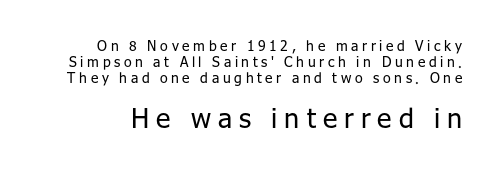
The passage shown begins with its smaller block and ends with its larger one. These lines huddle together more closely than default settings would place them. The glyphs are unaccompanied by any horizontal stroke below them. Nope, not italic — everything's standing straight. A typesetter would call this heavily tracked-out type. Stems here are at most as thick as an everyday book face.
